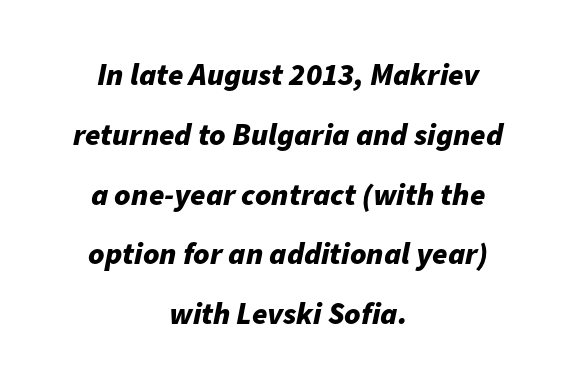
Character widths vary here, with narrow letters taking less room than wide ones. Vertically, the passage feels expansive, rows floating well apart. Casual observation: everything's sitting right in the middle. The baseline area is clear. Would a proofreader flag this as italicized? Yes. This sample uses plain, unmodified letter spacing.
